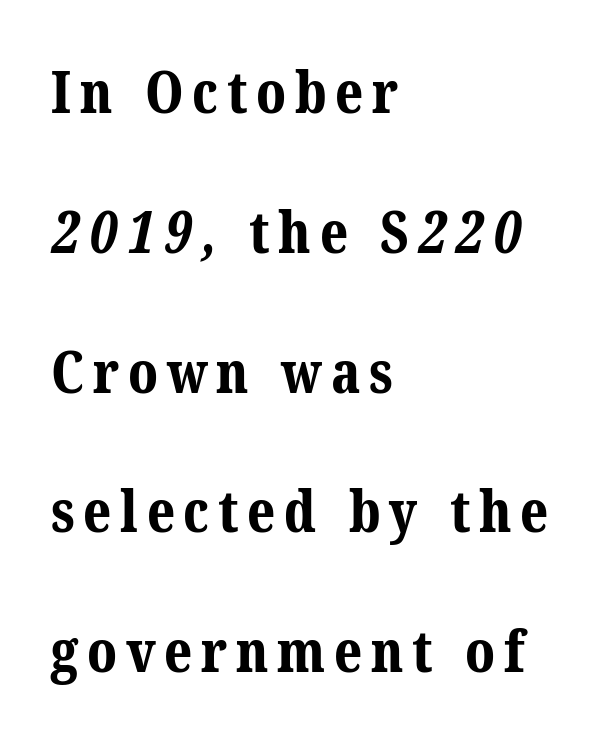
Q: Is the text bold? A: Yes.
Q: Is the typeface a serif or a sans-serif typeface? A: Serif.
Q: Is the text underlined? A: No.
Q: How is the paragraph aligned? A: Left-aligned.
Q: Is the spacing between lines tight, normal or loose? A: Loose.
Q: Width (condensed, normal, or wide)? A: Normal.
Q: Stroke contrast? A: Medium.
Q: x-height? A: Medium.
Q: Monospaced? A: No.
